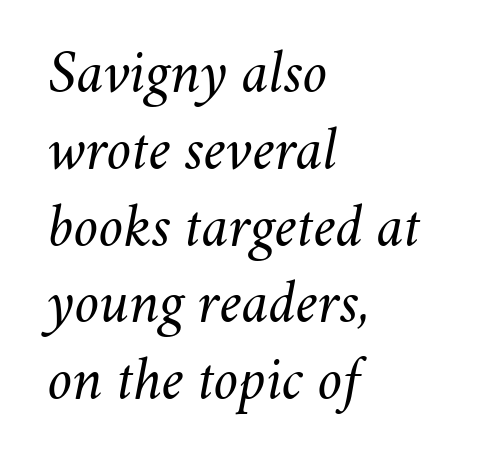
The image shows 60 px regular-weight type, italic (leaning right); set left-aligned, normal line spacing (1.28x), normal letter spacing, not underlined; medium stroke contrast and a small x-height.
